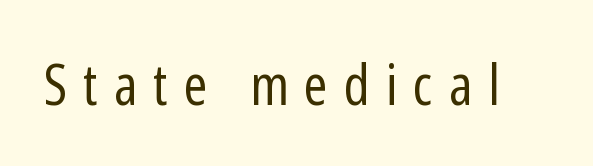
{"serif": "no", "italic": "no", "bold": "no", "weight": "regular", "width": "condensed", "stroke_contrast": "low", "x_height": "medium", "monospaced": "no", "underline": "no", "letter_spacing": "wide", "letter_spacing_em": 0.28, "glyph_px": 57}
